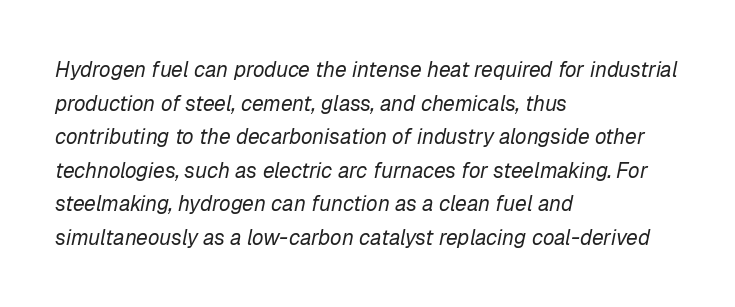
{"italic": "yes", "lean": "right", "slant_degrees": 12, "bold": "no", "underline": "no", "align": "left", "line_spacing": "normal", "line_spacing_ratio": 1.6, "letter_spacing": "normal", "letter_spacing_em": 0.0, "glyph_px": 21}
